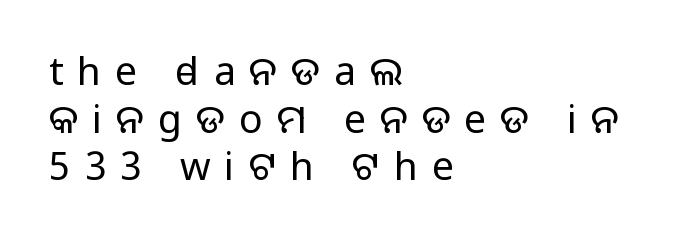
Note the varied advance widths — an 'i' is clearly narrower than an 'm'. Does the lettering tilt? It doesn't — this is upright. Stroke terminals: plain, sans-serif. Someone cranked the tracking dial way up on this one.
